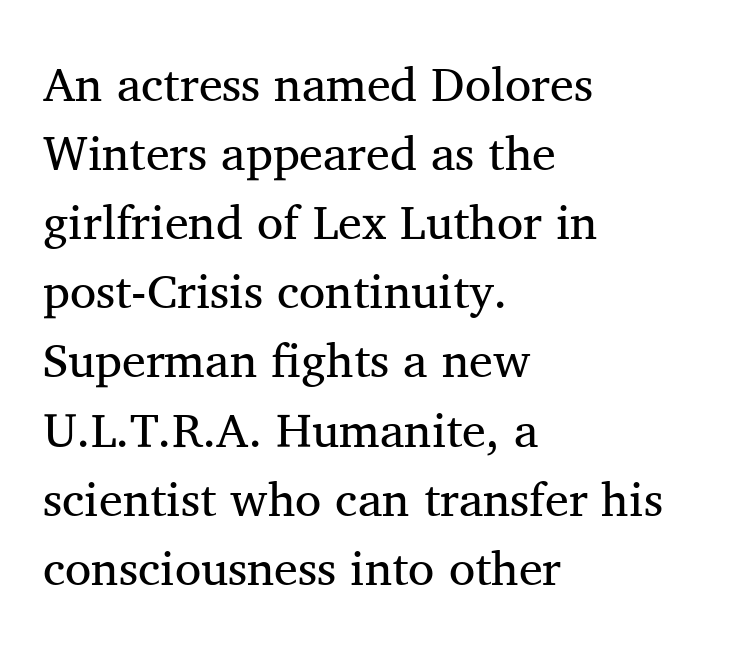
Character widths vary here, with narrow letters taking less room than wide ones. In terms of posture, this sample is upright. Underlining? Definitely not there. Rows of type keep a routine distance in the vertical direction.
